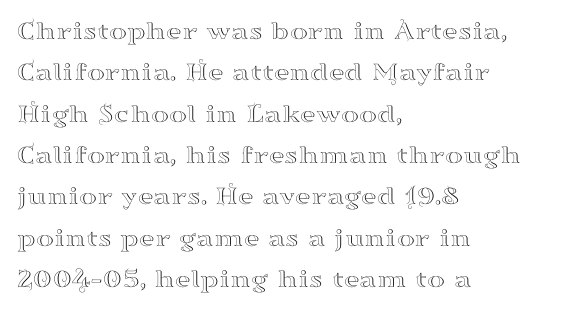
Q: Is the text italic (slanted)? A: No, it is upright.
Q: Is the text underlined? A: No.
Q: How is the paragraph aligned? A: Left-aligned.
Q: Is the spacing between letters normal or unusually wide? A: Normal.
Q: Is the spacing between lines tight, normal or loose? A: Normal.
